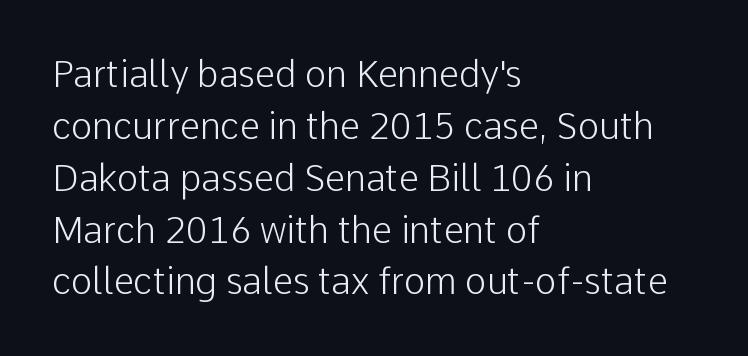
The image shows 36 px light sans-serif type, upright; set left-aligned, normal line spacing (1.44x), normal letter spacing, not underlined; low stroke contrast and a medium x-height.
